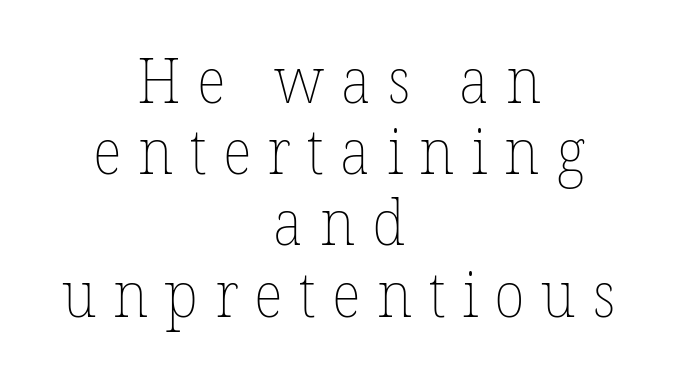
The image shows 63 px thin type; set centered, tight line spacing (1.13x), unusually wide letter spacing (+0.26 em), not underlined; low stroke contrast and a medium x-height.
